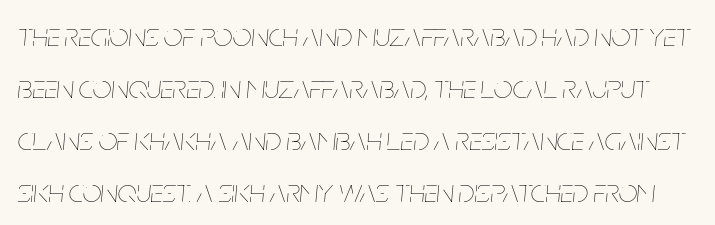
{"italic": "yes", "lean": "right", "slant_degrees": 5, "bold": "no", "weight": "thin", "width": "condensed", "stroke_contrast": "low", "x_height": "large", "monospaced": "no", "underline": "no", "line_spacing": "normal", "line_spacing_ratio": 1.58, "letter_spacing": "normal", "letter_spacing_em": 0.0, "glyph_px": 33}
